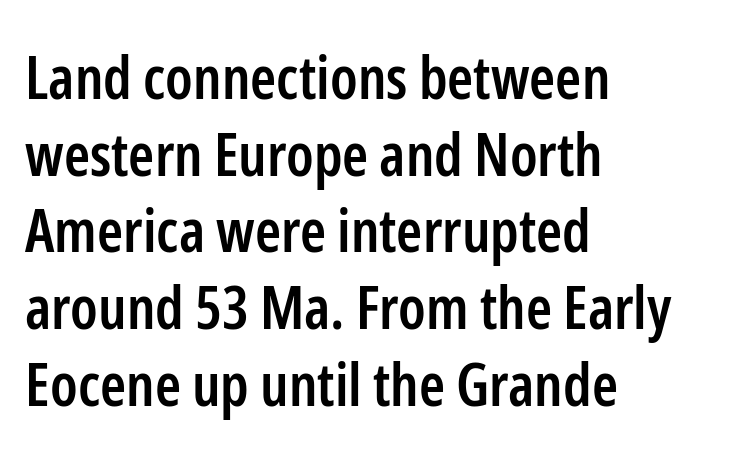
The image shows 59 px semibold, condensed sans-serif type, upright; set left-aligned, normal line spacing (1.3x), normal letter spacing, not underlined; low stroke contrast and a medium x-height.
